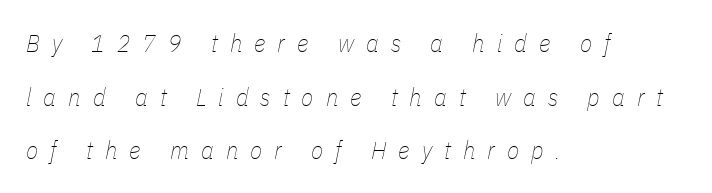
Q: Is the text bold? A: No.
Q: Is the text italic (slanted)? A: Yes, it leans right by about 11 degrees.
Q: Is the text underlined? A: No.
Q: How is the paragraph aligned? A: Left-aligned.
Q: Is the spacing between letters normal or unusually wide? A: Unusually wide.
Q: Is the spacing between lines tight, normal or loose? A: Loose.
